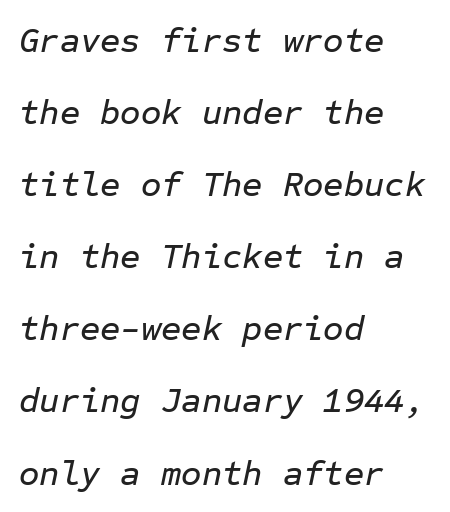
{"italic": "yes", "lean": "right", "slant_degrees": 12, "width": "normal", "stroke_contrast": "low", "x_height": "medium", "monospaced": "yes", "underline": "no", "align": "left", "line_spacing": "loose", "line_spacing_ratio": 2.06, "letter_spacing": "normal", "letter_spacing_em": 0.0, "glyph_px": 35}
